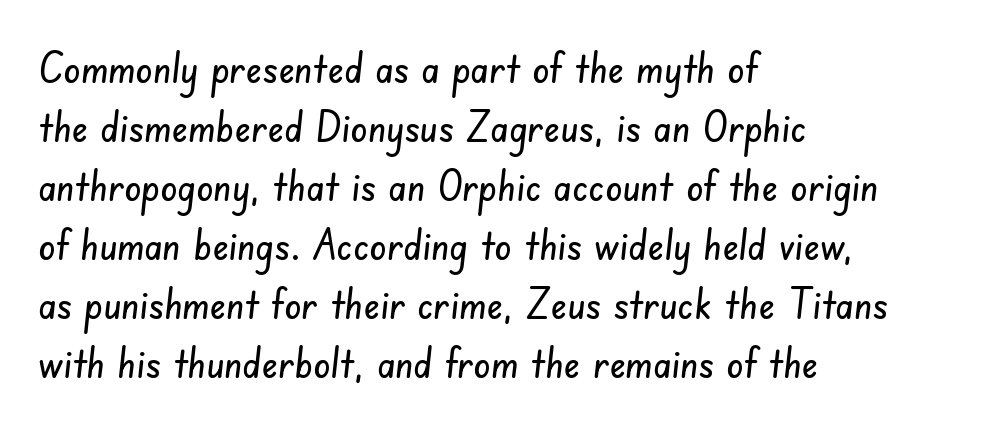
This sample has the flowing, uneven cadence of proportional lettering. The rows are spaced the way most documents space them. Glance below the letters and you will spot only blank space. A sans-serif font was chosen for this passage.
